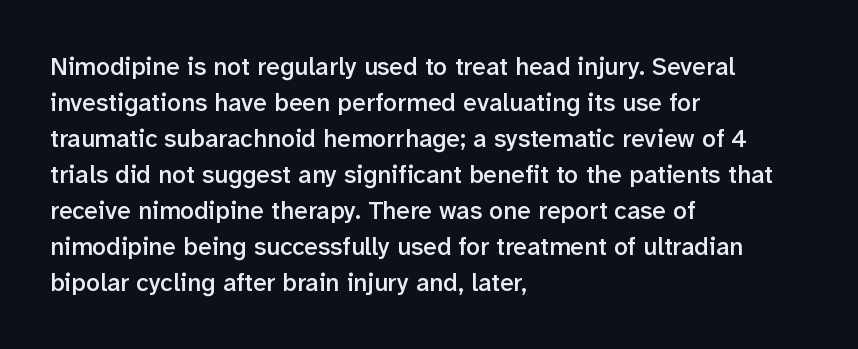
Q: Is the text bold? A: Semi-bold.
Q: Is the text italic (slanted)? A: No, it is upright.
Q: Is the text underlined? A: No.
Q: How is the paragraph aligned? A: Left-aligned.
Q: Is the spacing between letters normal or unusually wide? A: Normal.
Q: Is the spacing between lines tight, normal or loose? A: Normal.
